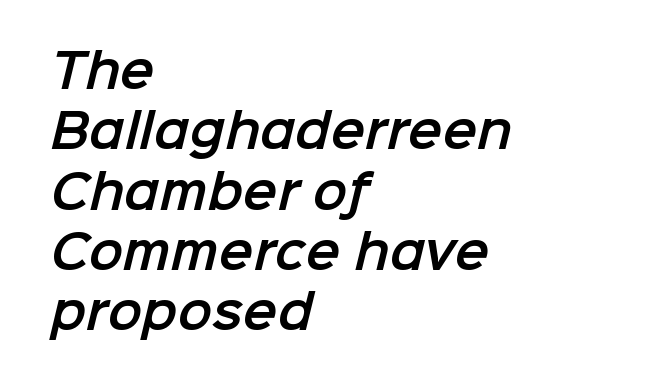
Q: Is the typeface a serif or a sans-serif typeface? A: Sans-serif.
Q: Is the text underlined? A: No.
Q: How is the paragraph aligned? A: Left-aligned.
Q: Is the spacing between letters normal or unusually wide? A: Normal.
Q: Is the spacing between lines tight, normal or loose? A: Normal.
Q: Width (condensed, normal, or wide)? A: Normal.
Q: Stroke contrast? A: Low.
Q: x-height? A: Medium.
Q: Monospaced? A: No.
